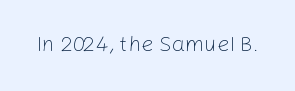
The space directly below the letters is spotless. Quick note: not italic, upright. The line texture is even and compact thanks to regular tracking. These glyphs show unthickened strokes, regular width or finer.
